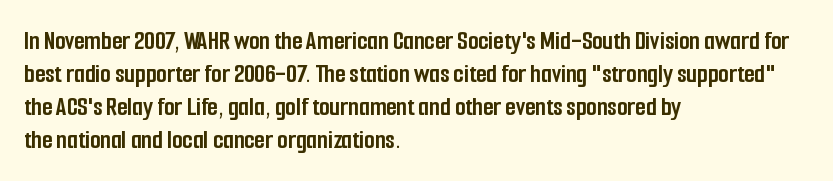
Q: Is the text bold? A: Yes.
Q: Is the text italic (slanted)? A: No, it is upright.
Q: Is the text underlined? A: No.
Q: How is the paragraph aligned? A: Left-aligned.
Q: Is the spacing between letters normal or unusually wide? A: Normal.
